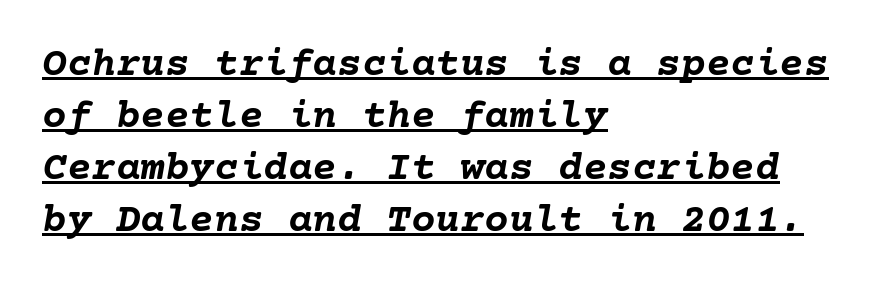
{"italic": "yes", "lean": "right", "slant_degrees": 10, "bold": "yes", "weight": "semibold", "width": "normal", "stroke_contrast": "low", "x_height": "medium", "underline": "yes", "align": "left", "line_spacing": "normal", "line_spacing_ratio": 1.27, "letter_spacing": "normal", "letter_spacing_em": 0.0, "glyph_px": 41}
